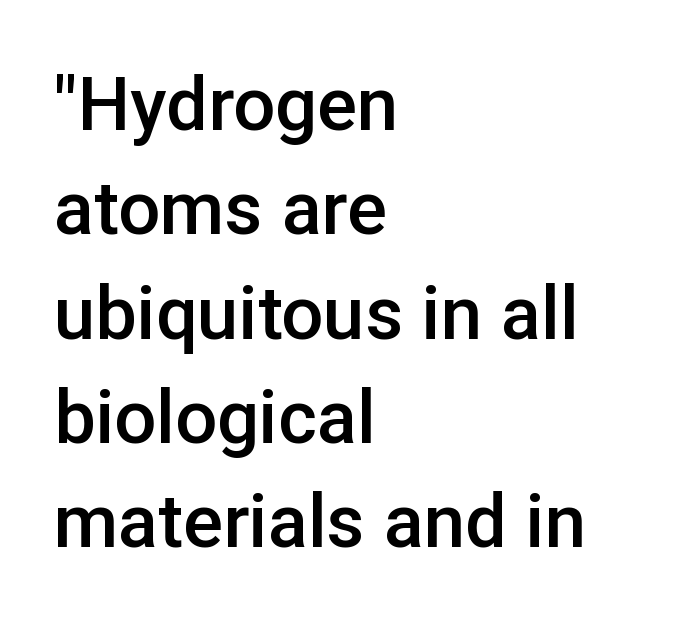
Q: Is the text bold? A: Semi-bold.
Q: Is the text italic (slanted)? A: No, it is upright.
Q: Is the typeface a serif or a sans-serif typeface? A: Sans-serif.
Q: Is the text underlined? A: No.
Q: How is the paragraph aligned? A: Left-aligned.
Q: Is the spacing between letters normal or unusually wide? A: Normal.
Q: Is the spacing between lines tight, normal or loose? A: Normal.
Q: Width (condensed, normal, or wide)? A: Normal.
Q: Stroke contrast? A: Low.
Q: x-height? A: Medium.
Q: Monospaced? A: No.
